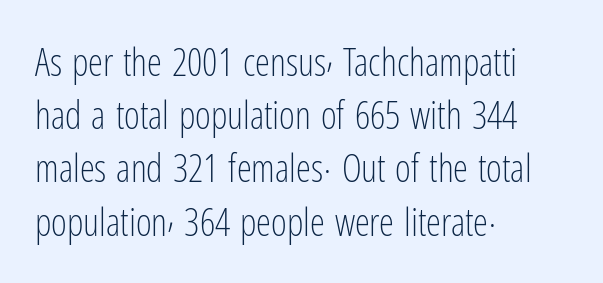
Q: Is the text bold? A: No.
Q: Is the text italic (slanted)? A: No, it is upright.
Q: Is the typeface a serif or a sans-serif typeface? A: Sans-serif.
Q: Is the text underlined? A: No.
Q: How is the paragraph aligned? A: Left-aligned.
Q: Is the spacing between letters normal or unusually wide? A: Normal.
Q: Is the spacing between lines tight, normal or loose? A: Normal.
Q: Width (condensed, normal, or wide)? A: Condensed.
Q: Stroke contrast? A: Low.
Q: x-height? A: Medium.
Q: Monospaced? A: No.
